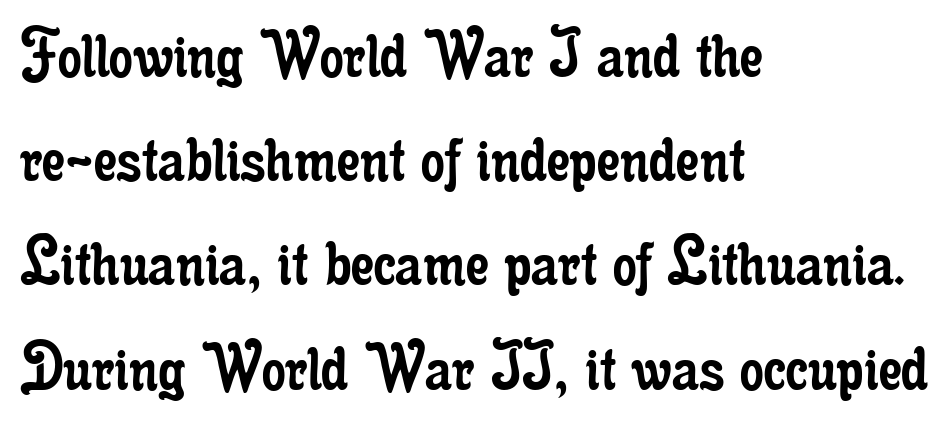
Quick note: interline space is typical. Rendered with straight, roman letterforms. Casual observation: everything's shoved over to the left. Stroke mass is kept to a normal reading level or below.
